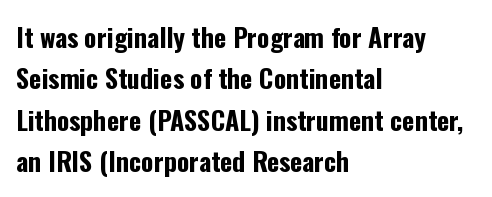
Q: Is the text bold? A: Yes.
Q: Is the text italic (slanted)? A: No, it is upright.
Q: Is the text underlined? A: No.
Q: How is the paragraph aligned? A: Left-aligned.
Q: Is the spacing between letters normal or unusually wide? A: Normal.
Q: Is the spacing between lines tight, normal or loose? A: Normal.
